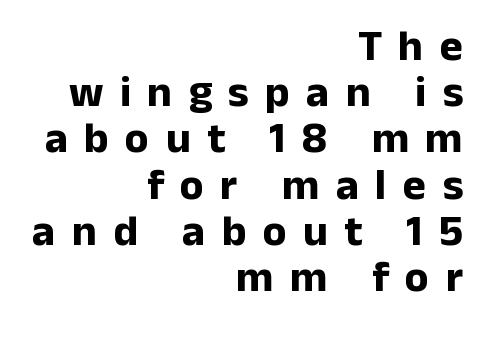
The image shows 44 px bold sans-serif type, upright; set right-aligned, tight line spacing (1.05x), unusually wide letter spacing (+0.37 em), not underlined; low stroke contrast and a medium x-height.
